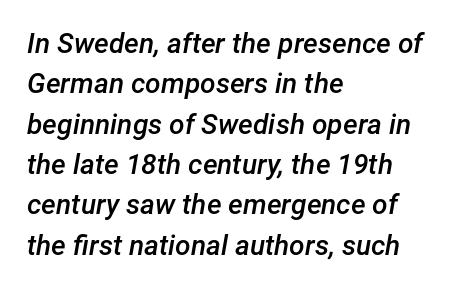
Strokes here are thickened, but only to semibold level. Honestly, there is no underline to notice here at all. Visually the block forms a straight wall on the left and a jagged coastline on the right. The axis of the letterforms is tilted away from vertical.
